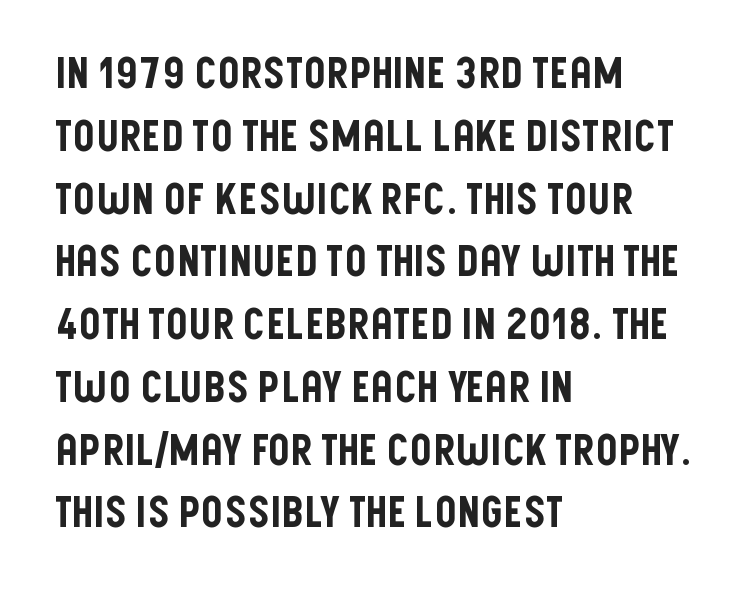
The lines are quadded left. Tall strokes in this sample are plumb rather than angled. A typesetter would label this face a sans. Nothing unusual about the tracking: characters are spaced as the font intends. Proportional: the letters do not fall into vertical columns.
